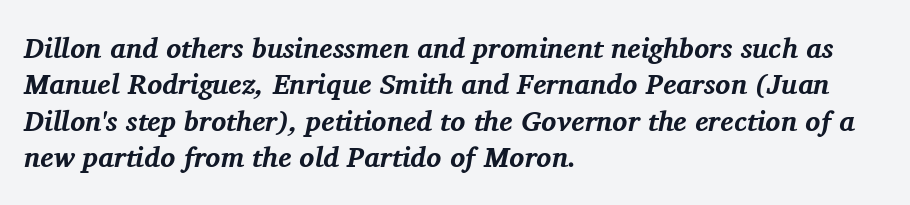
Compared with typical paragraphs, the rows here are spaced about the same. Words float on clear page, feet unadorned. Each letter's strokes conclude with small projecting serifs. You could not count columns in this text — the font is proportionally spaced. Plenty of ink on the page — the face is bold. Visually the block forms a straight wall on the left and a jagged coastline on the right.
